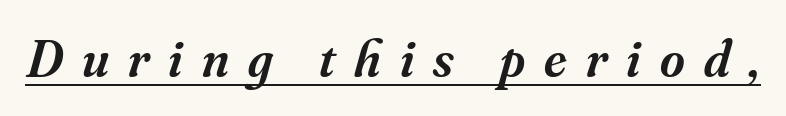
The letters are slanted; this is an italic face. In terms of letterspacing, this is a distinctly airy, spread setting. Regarding serifs, this sample has them. You can see a thin bar hugging the bottom of the glyphs. These lines are rendered in a variable-pitch font. The glyphs have the mass of a demibold cut, below bold.
